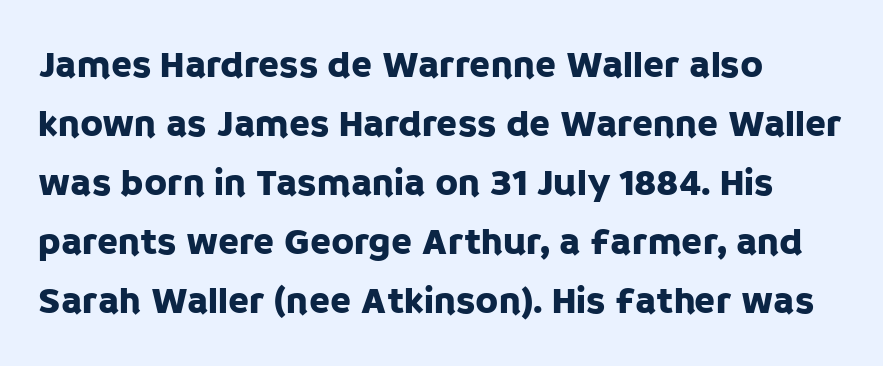
Q: Is the text italic (slanted)? A: No, it is upright.
Q: Is the typeface a serif or a sans-serif typeface? A: Sans-serif.
Q: Is the text underlined? A: No.
Q: How is the paragraph aligned? A: Left-aligned.
Q: Is the spacing between letters normal or unusually wide? A: Normal.
Q: Is the spacing between lines tight, normal or loose? A: Normal.
Q: Width (condensed, normal, or wide)? A: Normal.
Q: Stroke contrast? A: Low.
Q: x-height? A: Large.
Q: Monospaced? A: No.
